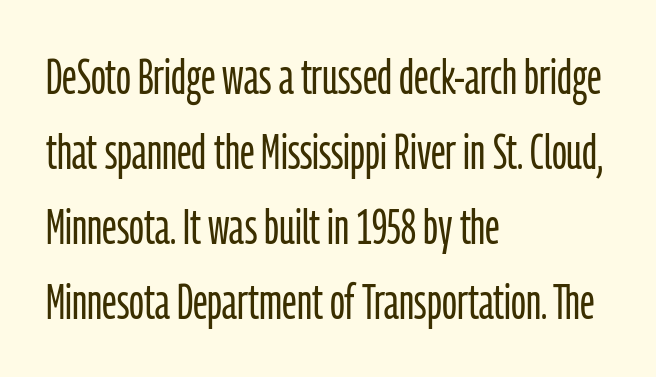
{"serif": "no", "italic": "no", "bold": "no", "weight": "light", "width": "condensed", "stroke_contrast": "low", "x_height": "medium", "monospaced": "no", "underline": "no", "align": "left", "line_spacing": "normal", "line_spacing_ratio": 1.53, "letter_spacing": "normal", "letter_spacing_em": 0.0, "glyph_px": 49}
